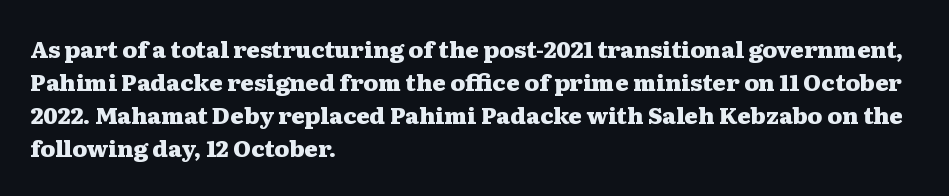
{"italic": "no", "bold": "yes", "underline": "no", "align": "left", "line_spacing": "normal", "line_spacing_ratio": 1.44, "letter_spacing": "normal", "letter_spacing_em": 0.0, "glyph_px": 23}
